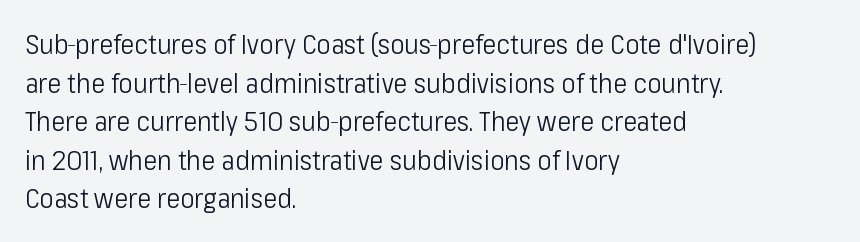
{"italic": "no", "bold": "no", "underline": "no", "align": "left", "line_spacing": "normal", "line_spacing_ratio": 1.43, "letter_spacing": "normal", "letter_spacing_em": 0.0, "glyph_px": 27}
